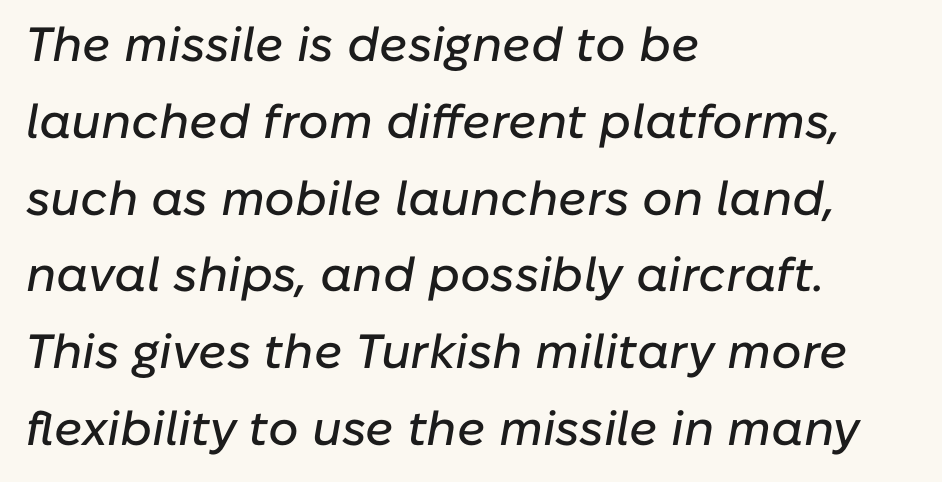
Horizontal bands of white between lines are of average thickness. The passage shown is typed in a proportional face where columns would drift. This rendering uses left alignment, leaving the right contour irregular. Quick note: underline off. Yep, that's italic — everything's leaning. Default kerning and tracking; the words read as compact shapes.
